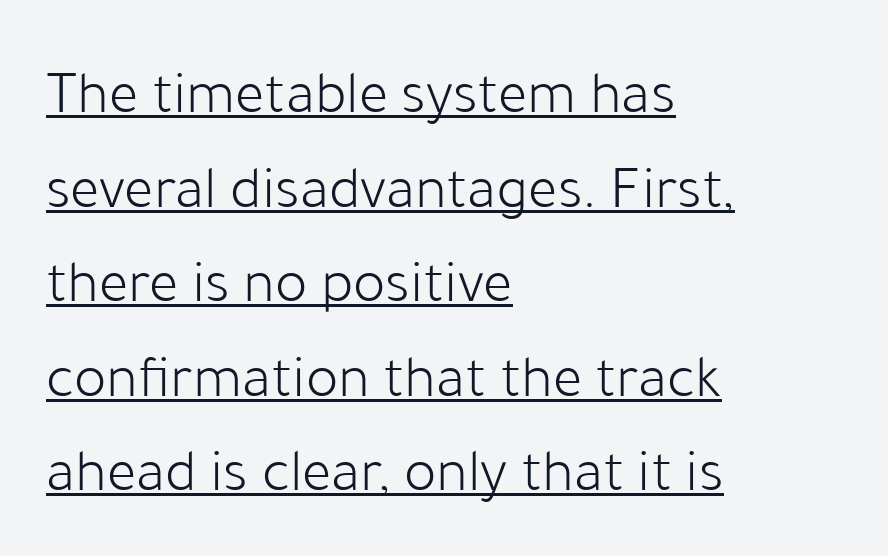
The image shows 61 px light sans-serif type, upright; set left-aligned, normal line spacing (1.55x), normal letter spacing, underlined; low stroke contrast and a medium x-height.
